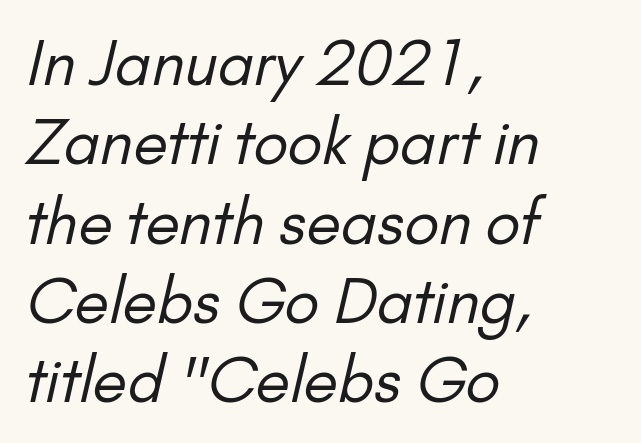
{"serif": "no", "bold": "no", "weight": "regular", "width": "normal", "stroke_contrast": "low", "x_height": "small", "monospaced": "no", "underline": "no", "align": "left", "line_spacing": "normal", "line_spacing_ratio": 1.28, "letter_spacing": "normal", "letter_spacing_em": 0.0, "glyph_px": 62}
